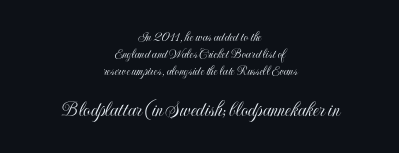
You could call the tracking neutral — neither tight nor loose. Descenders hang freely into open space. Visually the block forms a symmetrical silhouette, jagged on both flanks.
